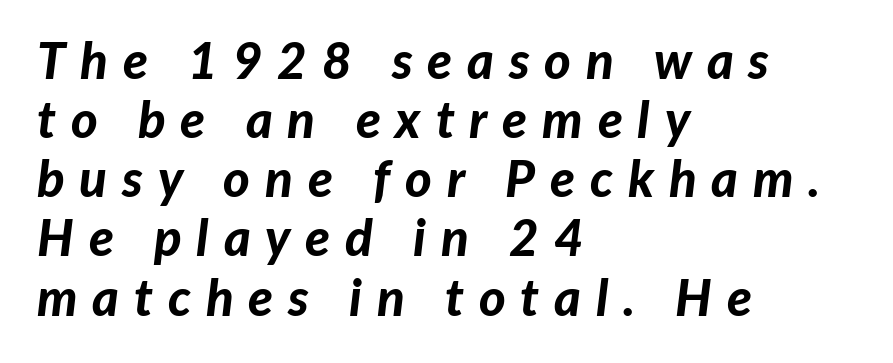
The image shows 51 px bold type, italic (leaning right); set left-aligned, line spacing 1.16x, unusually wide letter spacing (+0.29 em), not underlined; low stroke contrast and a medium x-height.
